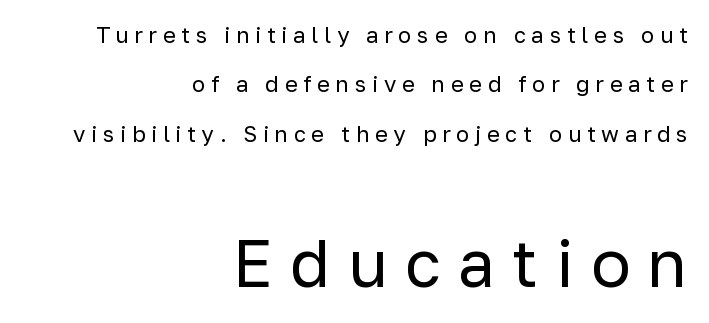
Q: Is the text bold? A: No.
Q: Is the text italic (slanted)? A: No, it is upright.
Q: Is the typeface a serif or a sans-serif typeface? A: Sans-serif.
Q: Is the text underlined? A: No.
Q: How is the paragraph aligned? A: Right-aligned.
Q: Is the spacing between letters normal or unusually wide? A: Unusually wide.
Q: Is the spacing between lines tight, normal or loose? A: Loose.
Q: Which block of text is set in a larger size, the first (top) or the second (bottom)? A: The second (bottom) one.
Q: Width (condensed, normal, or wide)? A: Normal.
Q: Stroke contrast? A: Low.
Q: x-height? A: Medium.
Q: Monospaced? A: No.
